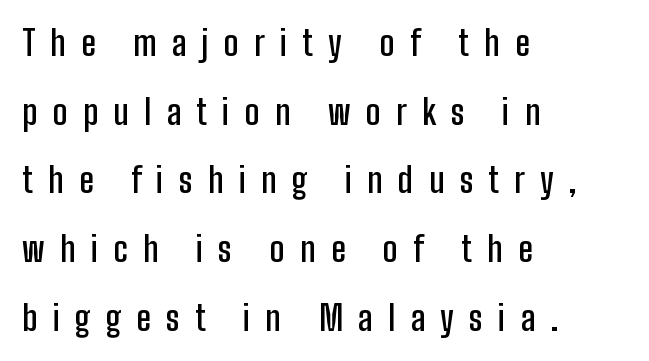
Q: Is the text bold? A: Semi-bold.
Q: Is the text italic (slanted)? A: No, it is upright.
Q: Is the typeface a serif or a sans-serif typeface? A: Sans-serif.
Q: Is the text underlined? A: No.
Q: How is the paragraph aligned? A: Left-aligned.
Q: Is the spacing between letters normal or unusually wide? A: Unusually wide.
Q: Is the spacing between lines tight, normal or loose? A: Loose.
Q: Width (condensed, normal, or wide)? A: Condensed.
Q: Stroke contrast? A: Low.
Q: x-height? A: Medium.
Q: Monospaced? A: No.
